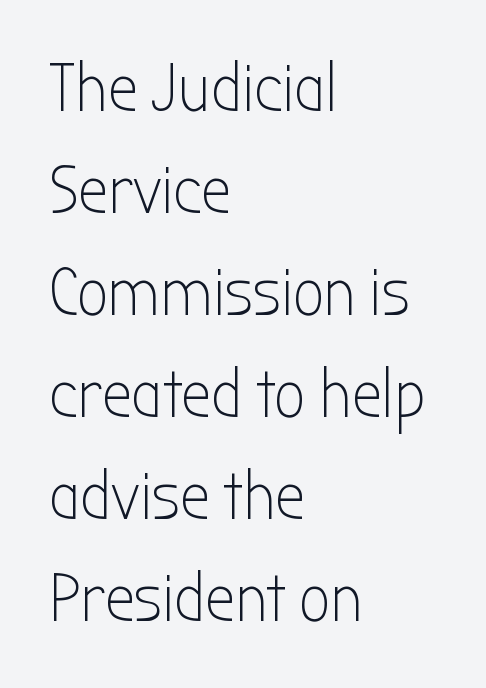
Is this a sans? Yes — the strokes have no serifs. Reading down the block, your eye returns to a fixed left position each line. Rendered with straight, roman letterforms. Clear beneath every line of the passage. Inter-character spacing is left at the font's built-in metrics. Think of a printed novel: that variable character pitch is what you see here.
